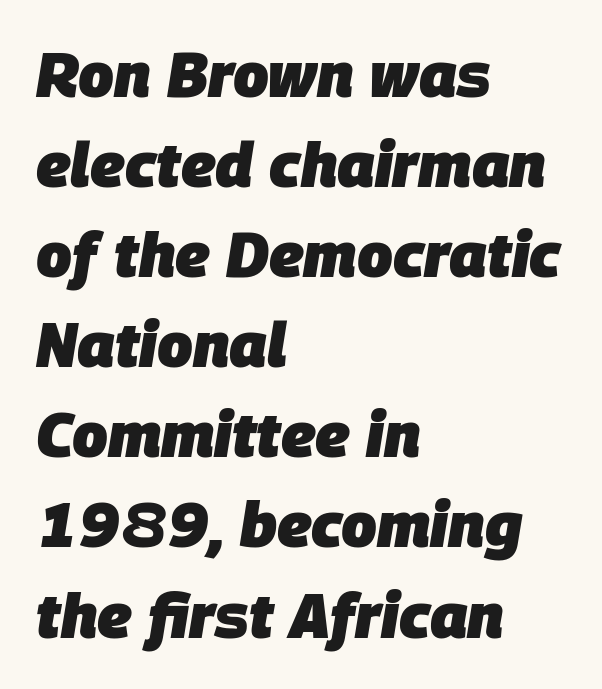
The image shows 63 px heavy type, italic (leaning right); set left-aligned, normal line spacing (1.43x), normal letter spacing, not underlined; low stroke contrast and a large x-height.
